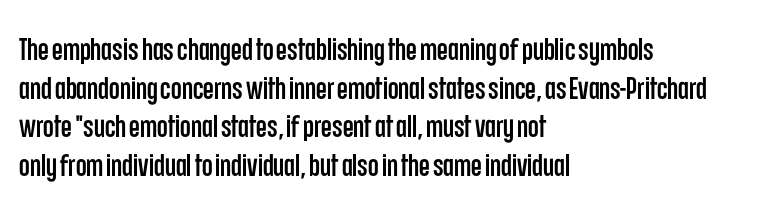
The image shows 31 px condensed sans-serif type, upright; set left-aligned, normal line spacing (1.25x), normal letter spacing, not underlined; low stroke contrast and a large x-height.
